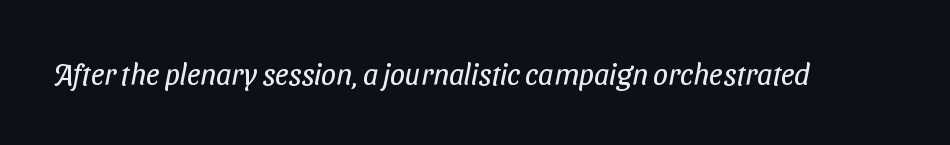
Short note: letters normally spaced. This sample has the flowing, uneven cadence of proportional lettering. Check under the words: just untouched page. No feet cap the strokes, marking this as sans-serif type. Heaviness? Minimal to ordinary, like unemphasized prose.
